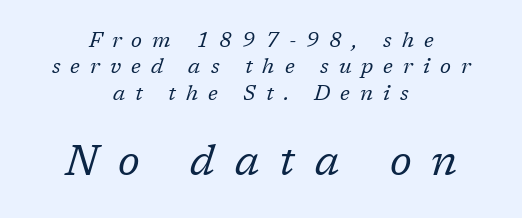
The image shows 42 px regular-weight serif type, italic (leaning right); set centered, normal line spacing (1.26x), unusually wide letter spacing (+0.48 em), not underlined; the second (bottom) block is 2.0x larger; low stroke contrast and a medium x-height.
